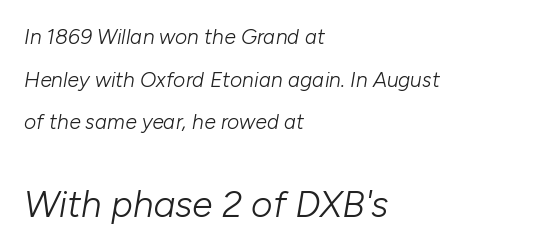
Q: Is the text bold? A: No.
Q: Is the text italic (slanted)? A: Yes, it leans right by about 10 degrees.
Q: Is the text underlined? A: No.
Q: How is the paragraph aligned? A: Left-aligned.
Q: Is the spacing between letters normal or unusually wide? A: Normal.
Q: Is the spacing between lines tight, normal or loose? A: Loose.
Q: Which block of text is set in a larger size, the first (top) or the second (bottom)? A: The second (bottom) one.
Q: Width (condensed, normal, or wide)? A: Normal.
Q: Stroke contrast? A: Low.
Q: x-height? A: Medium.
Q: Monospaced? A: No.
